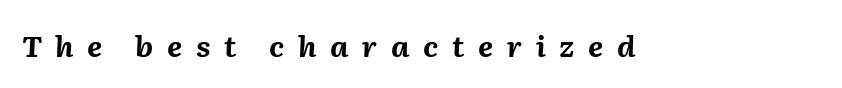
The gaps between neighbouring characters are conspicuously large. The sample has been set heavy, in full bold. The typography opts for an oblique posture over an upright one. Type without underlining. Looks like regular typesetting: each glyph gets only the width it needs.
